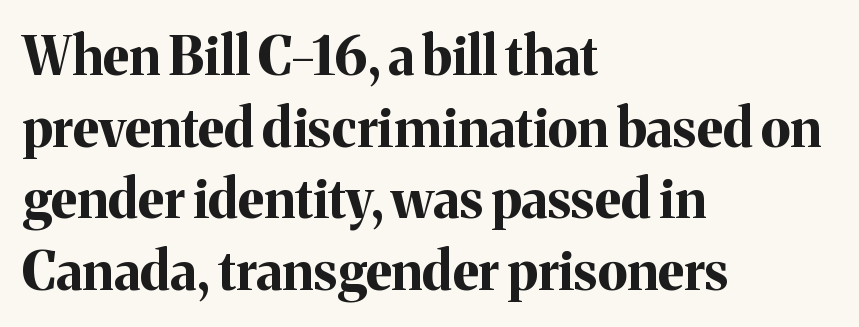
{"serif": "yes", "italic": "no", "bold": "yes", "weight": "bold", "width": "normal", "stroke_contrast": "medium", "x_height": "medium", "monospaced": "no", "underline": "no", "align": "left", "line_spacing": "normal", "line_spacing_ratio": 1.35, "letter_spacing": "normal", "letter_spacing_em": 0.0, "glyph_px": 53}
